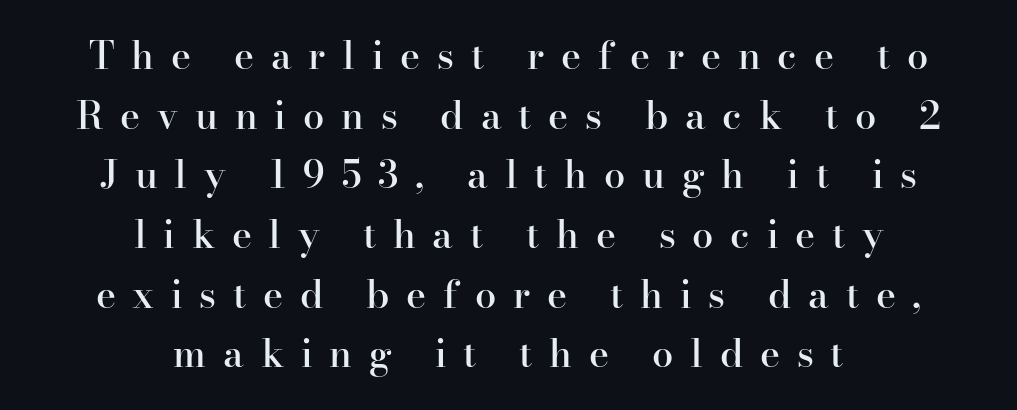
{"serif": "yes", "italic": "no", "bold": "semi", "weight": "semibold", "width": "normal", "stroke_contrast": "high", "x_height": "small", "monospaced": "no", "underline": "no", "align": "center", "line_spacing": "normal", "line_spacing_ratio": 1.57, "letter_spacing": "wide", "letter_spacing_em": 0.44, "glyph_px": 38}
